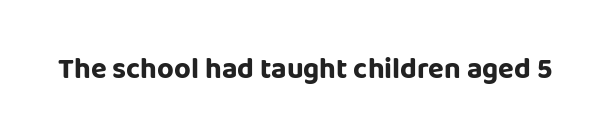
The image shows 29 px bold sans-serif type, upright; set normal letter spacing, not underlined; low stroke contrast and a large x-height.
